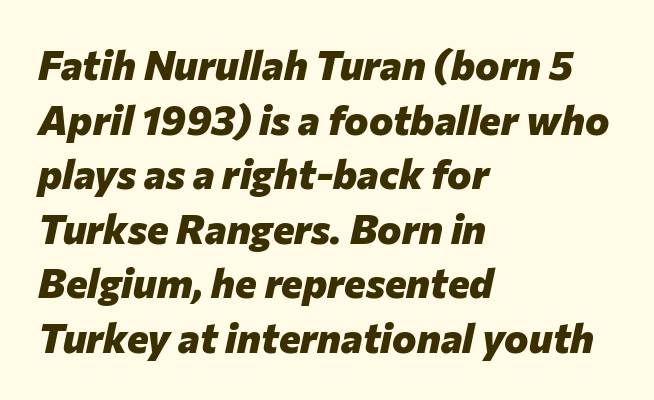
Q: Is the text bold? A: Yes.
Q: Is the text italic (slanted)? A: Yes, it leans right by about 12 degrees.
Q: Is the text underlined? A: No.
Q: How is the paragraph aligned? A: Left-aligned.
Q: Is the spacing between letters normal or unusually wide? A: Normal.
Q: Is the spacing between lines tight, normal or loose? A: Normal.
Q: Width (condensed, normal, or wide)? A: Normal.
Q: Stroke contrast? A: Low.
Q: x-height? A: Medium.
Q: Monospaced? A: No.
